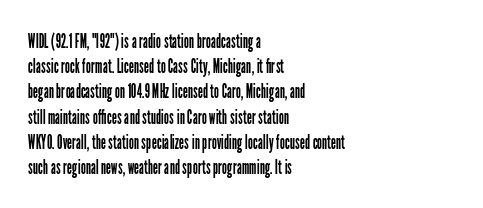
{"italic": "no", "bold": "no", "underline": "no", "align": "left", "line_spacing": "normal", "line_spacing_ratio": 1.26, "letter_spacing": "normal", "letter_spacing_em": 0.0, "glyph_px": 20}
